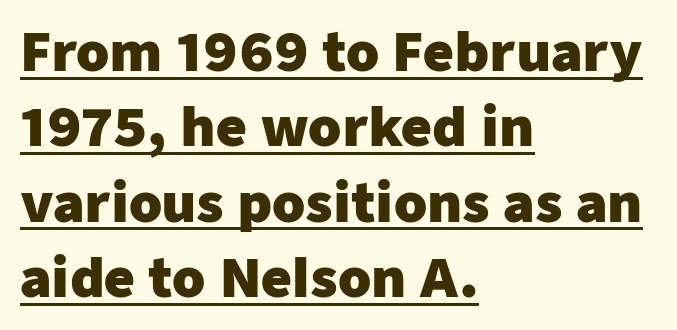
The image shows 53 px heavy sans-serif type, upright; set left-aligned, normal line spacing (1.42x), normal letter spacing, underlined; low stroke contrast and a medium x-height.
